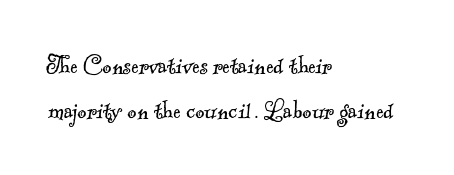
A bare baseline throughout the passage. These lines sit exactly where default settings would place them. Here the designer chose a conventional face with non-uniform glyph widths. The typesetter chose a ragged-right arrangement here. Honestly, the letter spacing is just normal — you wouldn't notice it.
